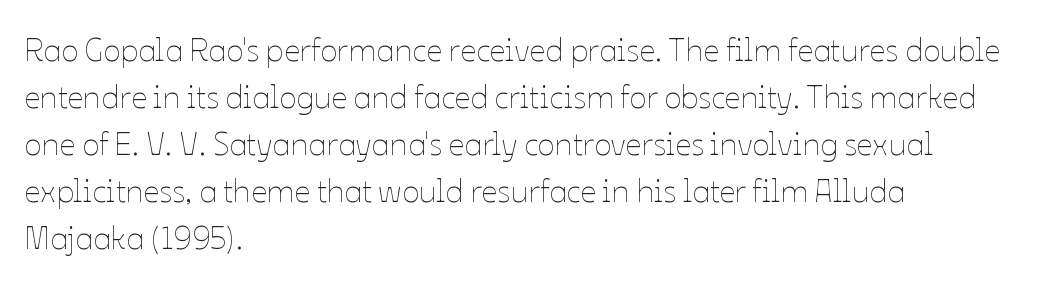
The vertical gap from one line to the next is medium. In CSS terms this would be text-align: left. Default kerning and tracking; the words read as compact shapes. In terms of posture, this sample is upright. Nothing heavy about these letters — not bold at all. The area under the type is left untouched.
